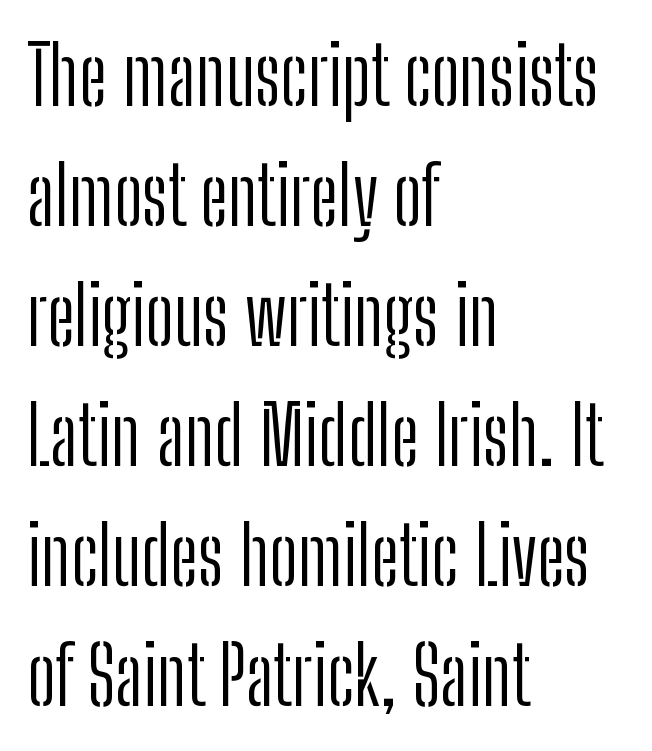
Q: Is the text bold? A: No.
Q: Is the text italic (slanted)? A: No, it is upright.
Q: Is the typeface a serif or a sans-serif typeface? A: Sans-serif.
Q: Is the text underlined? A: No.
Q: How is the paragraph aligned? A: Left-aligned.
Q: Is the spacing between letters normal or unusually wide? A: Normal.
Q: Is the spacing between lines tight, normal or loose? A: Normal.
Q: Width (condensed, normal, or wide)? A: Condensed.
Q: Stroke contrast? A: Low.
Q: x-height? A: Medium.
Q: Monospaced? A: No.
